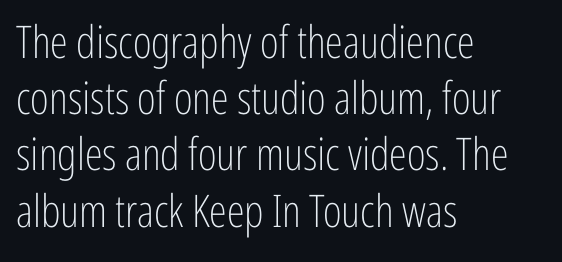
{"serif": "no", "italic": "no", "bold": "no", "weight": "light", "width": "condensed", "stroke_contrast": "low", "x_height": "medium", "monospaced": "no", "underline": "no", "align": "left", "line_spacing": "normal", "line_spacing_ratio": 1.25, "letter_spacing": "normal", "letter_spacing_em": 0.0, "glyph_px": 45}
